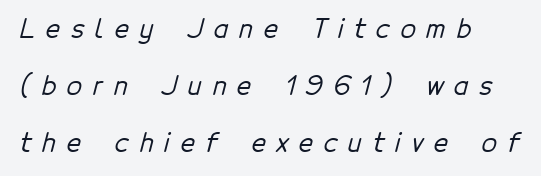
Reading down the column, the eye jumps a long way to each next line. The line texture is sparse and dotted thanks to wide tracking. Left-aligned paragraph, ragged on the right. Honestly, there is no underline to notice here at all.
